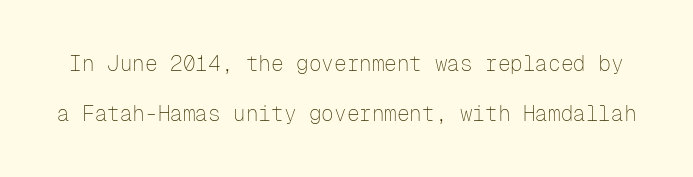
{"italic": "no", "bold": "no", "underline": "no", "line_spacing": "loose", "line_spacing_ratio": 2.37, "letter_spacing": "normal", "letter_spacing_em": 0.0, "glyph_px": 21}
